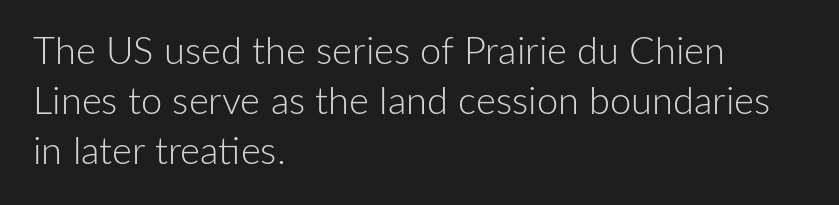
Stroke mass is kept to a normal reading level or below. Character widths vary here, with narrow letters taking less room than wide ones. The lettering holds an erect, upright posture throughout. A student would call this left alignment; a typographer would say flush left, rag right. Honestly, there is no underline to notice here at all. The tracking reads as untouched default to a designer's eye.
